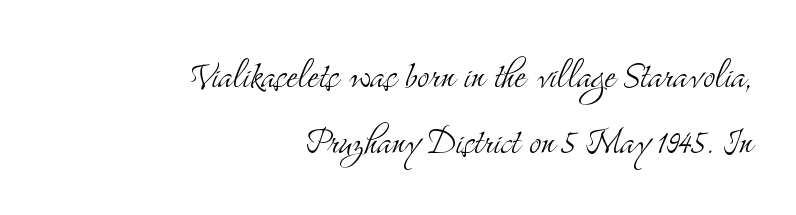
{"serif": "yes", "bold": "no", "weight": "light", "width": "condensed", "stroke_contrast": "medium", "x_height": "small", "monospaced": "no", "underline": "no", "align": "right", "line_spacing": "normal", "line_spacing_ratio": 1.43, "letter_spacing": "normal", "letter_spacing_em": 0.0, "glyph_px": 46}
